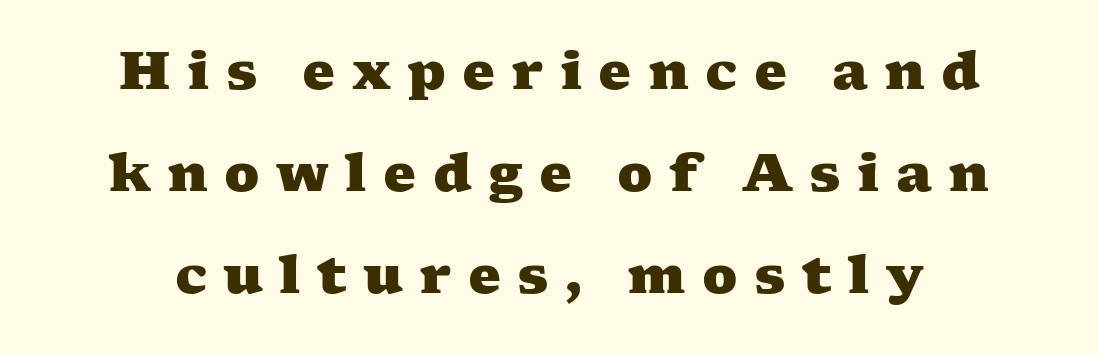
Q: Is the text bold? A: Yes.
Q: Is the typeface a serif or a sans-serif typeface? A: Serif.
Q: Is the text underlined? A: No.
Q: Is the spacing between letters normal or unusually wide? A: Unusually wide.
Q: Is the spacing between lines tight, normal or loose? A: Loose.
Q: Width (condensed, normal, or wide)? A: Wide.
Q: Stroke contrast? A: Medium.
Q: x-height? A: Medium.
Q: Monospaced? A: No.
